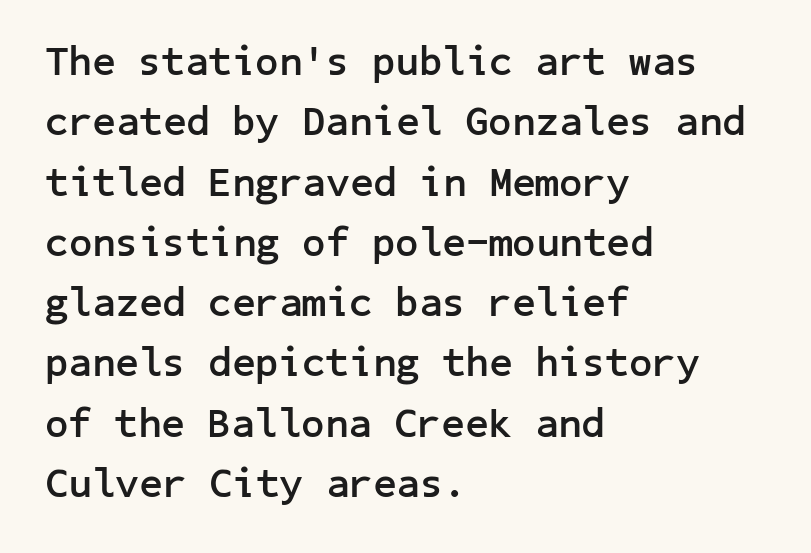
Baseline-to-baseline distance is the conventional proportion of letter height. I'd describe the lettering as bold — thick and assertive. This rendering features lettering with no underline. Unlike italic type, these characters show no tilt at all. The rendering keeps characters at their native spacing. Typographically, this falls in the sans-serif category.
